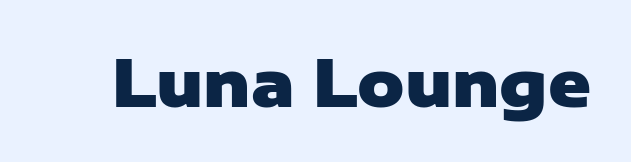
{"serif": "no", "italic": "no", "bold": "yes", "weight": "heavy", "width": "normal", "stroke_contrast": "low", "x_height": "medium", "monospaced": "no", "underline": "no", "letter_spacing": "normal", "letter_spacing_em": 0.0, "glyph_px": 65}
